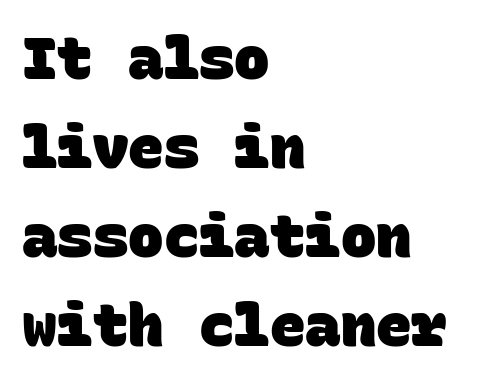
No extra tracking has been applied to these lines. Pretty heavy lettering here — definitely bold. These lines are set flush left with a ragged right edge. The space directly below the letters is spotless. Note the uniform advance width — an 'i' takes as much space as an 'm'. One glance says typical: line gaps are just what's usual.
